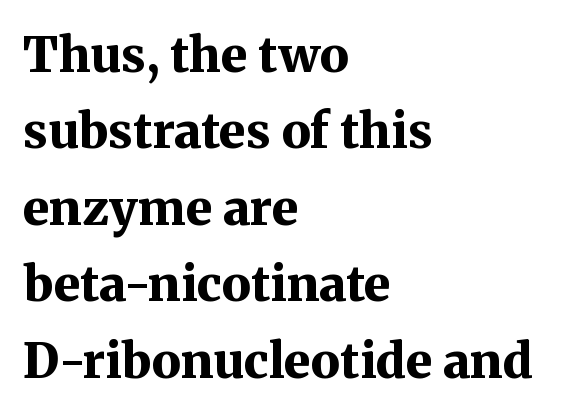
Q: Is the text bold? A: Yes.
Q: Is the text italic (slanted)? A: No, it is upright.
Q: Is the typeface a serif or a sans-serif typeface? A: Serif.
Q: Is the text underlined? A: No.
Q: How is the paragraph aligned? A: Left-aligned.
Q: Is the spacing between letters normal or unusually wide? A: Normal.
Q: Is the spacing between lines tight, normal or loose? A: Normal.
Q: Width (condensed, normal, or wide)? A: Normal.
Q: Stroke contrast? A: Medium.
Q: x-height? A: Medium.
Q: Monospaced? A: No.
